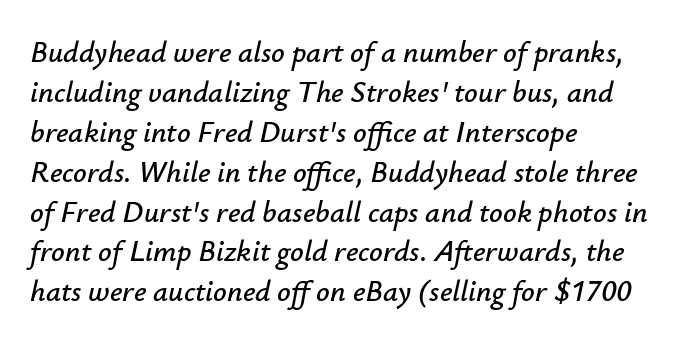
{"italic": "yes", "lean": "right", "slant_degrees": 12, "width": "normal", "stroke_contrast": "low", "x_height": "small", "monospaced": "no", "underline": "no", "align": "left", "line_spacing": "normal", "line_spacing_ratio": 1.33, "letter_spacing": "normal", "letter_spacing_em": 0.0, "glyph_px": 30}
